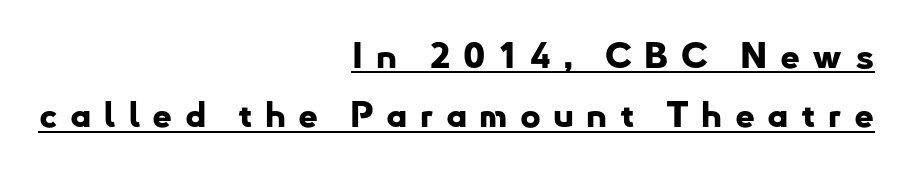
Looks like regular typesetting: each glyph gets only the width it needs. This rendering uses right alignment, leaving the left contour irregular. The face used here appears with an underline applied. Chunky letters — that's bold for sure.
